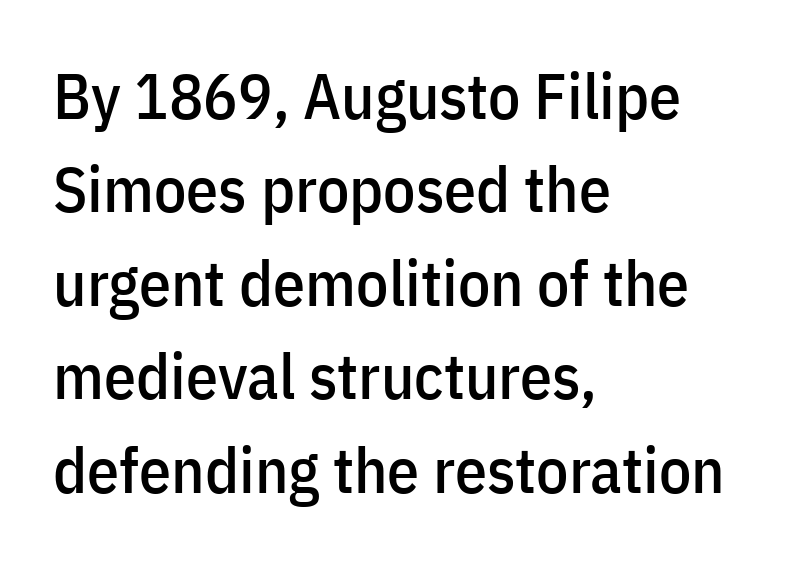
To sum up the face: it is a sans, with no serifs. Each letter keeps its own natural width here, so spacing adapts to shape. The lettering stays uniformly vertical, giving the passage a roman look. Is there much room between lines? A standard amount, neither cramped nor airy.
